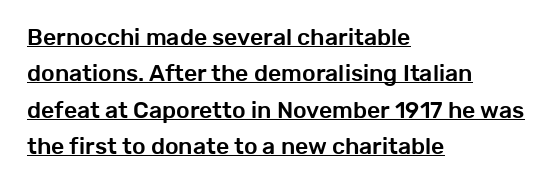
{"italic": "no", "underline": "yes", "align": "left", "line_spacing": "normal", "line_spacing_ratio": 1.58, "letter_spacing": "normal", "letter_spacing_em": 0.0, "glyph_px": 23}
